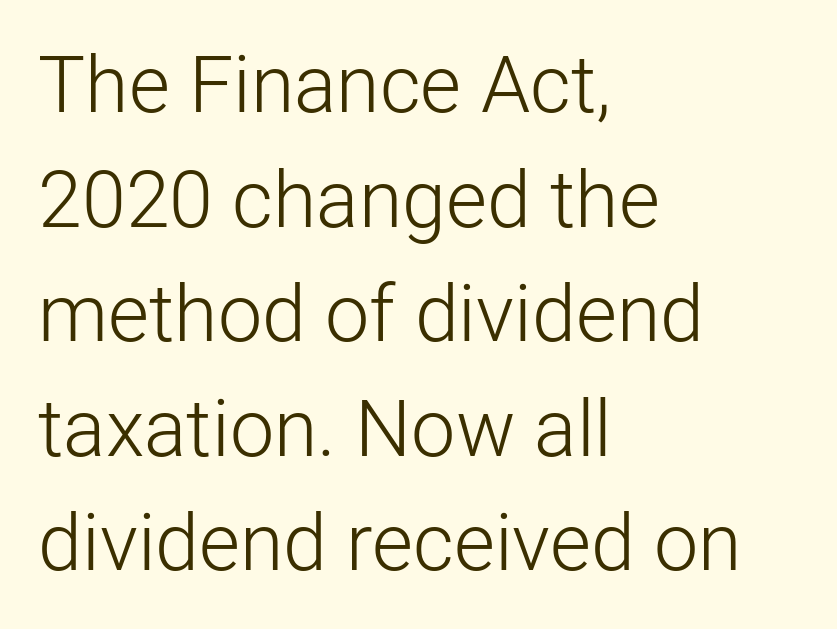
{"serif": "no", "italic": "no", "bold": "no", "weight": "light", "width": "normal", "stroke_contrast": "low", "x_height": "medium", "monospaced": "no", "underline": "no", "align": "left", "line_spacing": "normal", "line_spacing_ratio": 1.45, "letter_spacing": "normal", "letter_spacing_em": 0.0, "glyph_px": 79}
